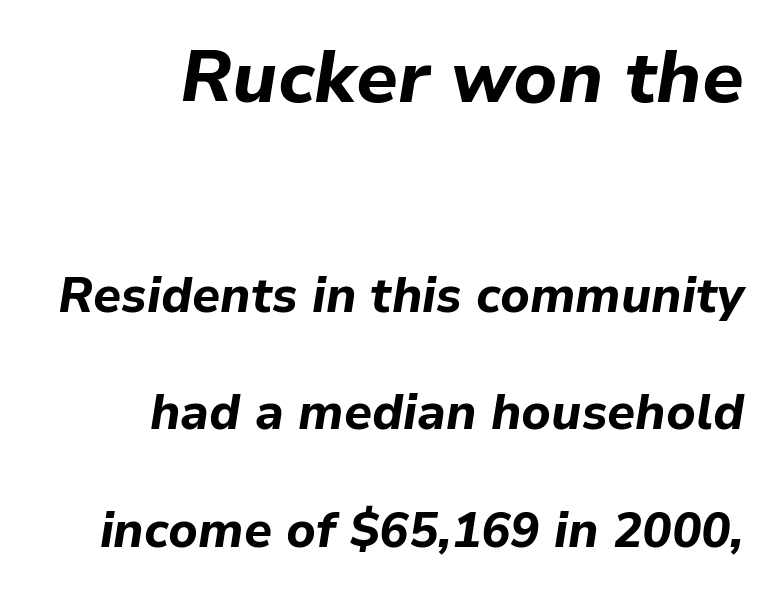
{"italic": "yes", "lean": "right", "slant_degrees": 9, "bold": "yes", "weight": "bold", "width": "normal", "stroke_contrast": "low", "x_height": "medium", "monospaced": "no", "underline": "no", "align": "right", "line_spacing": "loose", "line_spacing_ratio": 2.4, "letter_spacing": "normal", "letter_spacing_em": 0.0, "larger_block": "first", "size_ratio": 1.49, "glyph_px": 73}
